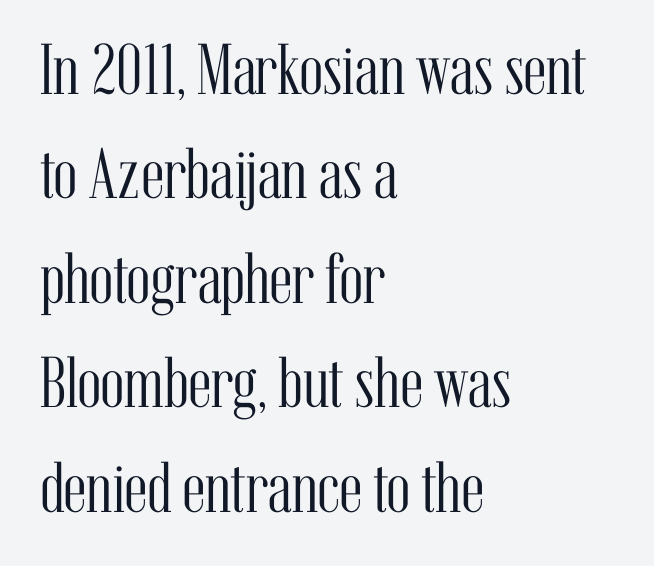
The paragraph shown leans on its left margin. These lines keep a tight, regular rhythm from letter to letter. No chunkiness to these letters — they're not bold. This sample has the flowing, uneven cadence of proportional lettering.
